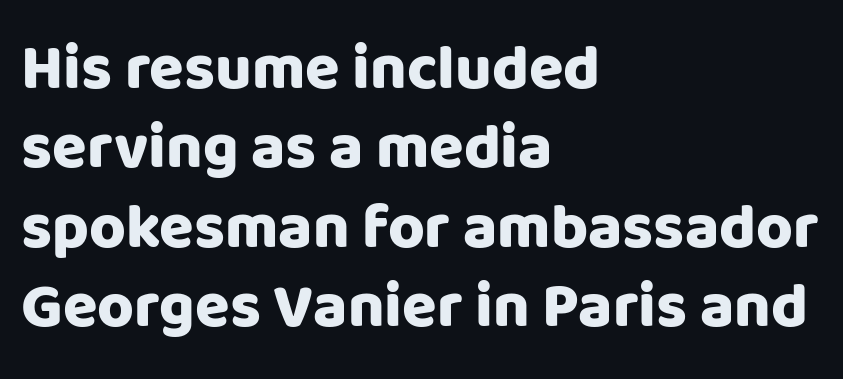
The image shows 63 px sans-serif type, upright; set left-aligned, normal line spacing (1.26x), normal letter spacing, not underlined; low stroke contrast and a large x-height.
